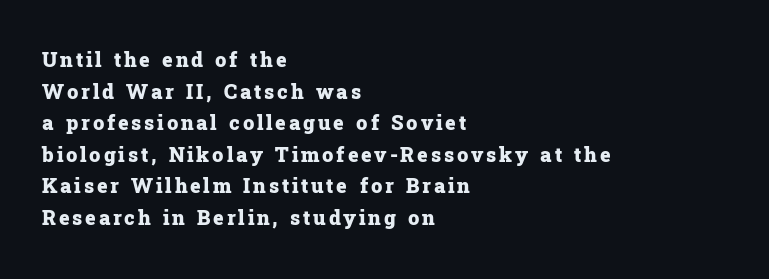
{"italic": "no", "bold": "yes", "underline": "no", "align": "left", "line_spacing": "normal", "line_spacing_ratio": 1.58, "glyph_px": 20}
